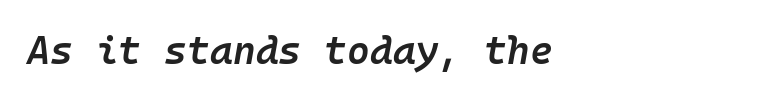
The image shows 39 px semibold type, italic (leaning right), monospaced; set left-aligned, normal letter spacing, not underlined; low stroke contrast and a medium x-height.
